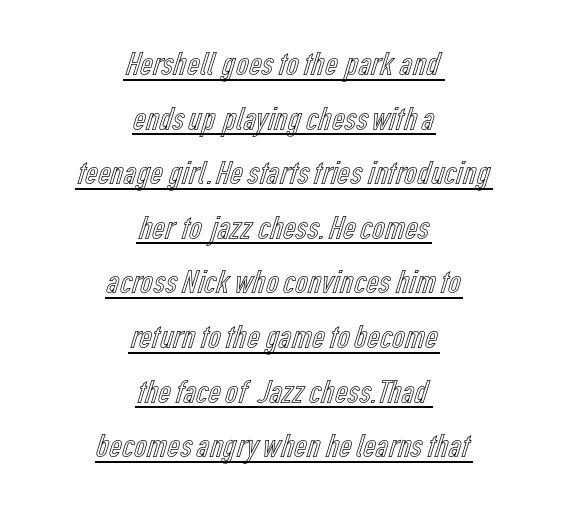
{"width": "condensed", "x_height": "medium", "monospaced": "no", "underline": "yes", "align": "center", "line_spacing": "normal", "line_spacing_ratio": 1.56, "letter_spacing": "normal", "letter_spacing_em": 0.0, "glyph_px": 35}
